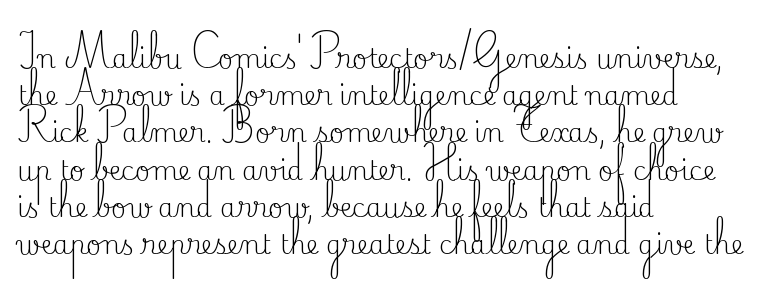
The image shows 26 px text type, upright; set left-aligned, normal line spacing (1.43x), normal letter spacing, not underlined.
